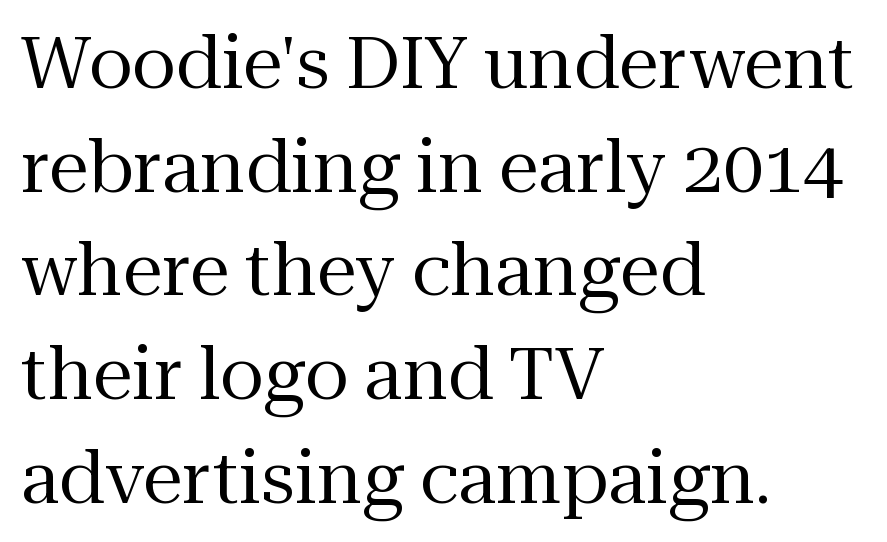
Q: Is the text bold? A: No.
Q: Is the text italic (slanted)? A: No, it is upright.
Q: Is the typeface a serif or a sans-serif typeface? A: Serif.
Q: Is the text underlined? A: No.
Q: How is the paragraph aligned? A: Left-aligned.
Q: Is the spacing between letters normal or unusually wide? A: Normal.
Q: Is the spacing between lines tight, normal or loose? A: Normal.
Q: Width (condensed, normal, or wide)? A: Normal.
Q: Stroke contrast? A: Medium.
Q: x-height? A: Medium.
Q: Monospaced? A: No.
